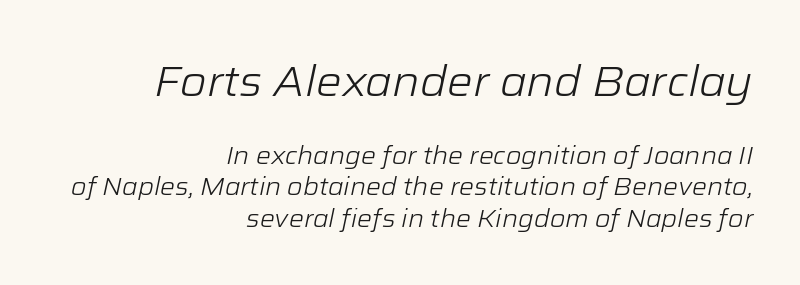
The letters sit at their default tracking, neither squeezed nor spread. Check under the words: just untouched page. The face looks like a standard text weight, possibly lighter. Quick note: italic.
